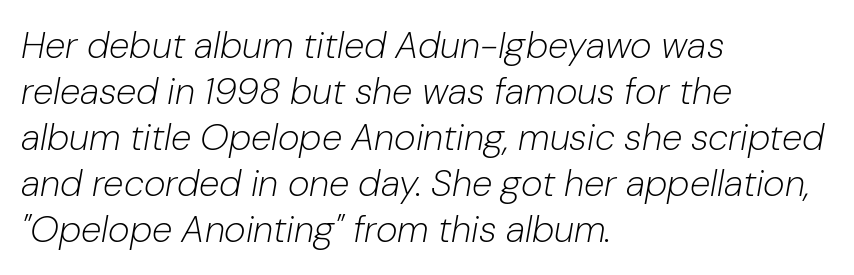
{"italic": "yes", "lean": "right", "slant_degrees": 10, "bold": "no", "weight": "light", "width": "normal", "stroke_contrast": "low", "x_height": "medium", "monospaced": "no", "underline": "no", "align": "left", "line_spacing_ratio": 1.24, "letter_spacing": "normal", "letter_spacing_em": 0.0, "glyph_px": 37}
